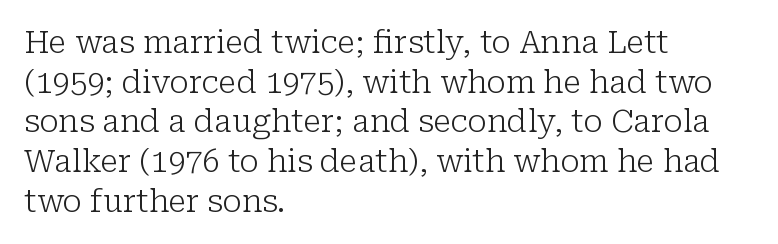
{"serif": "yes", "italic": "no", "bold": "no", "weight": "light", "width": "normal", "stroke_contrast": "low", "x_height": "medium", "monospaced": "no", "underline": "no", "align": "left", "line_spacing": "normal", "line_spacing_ratio": 1.28, "letter_spacing": "normal", "letter_spacing_em": 0.0, "glyph_px": 31}
